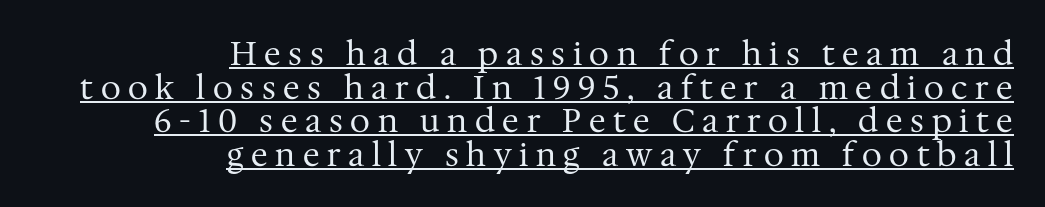
In CSS terms this would be text-align: right. The specimen reads as upright at a glance. The strokes are not fattened; the text isn't bold. Serif or sans? Serif — the stroke terminals have little feet. The vertical gap from one line to the next is small. Is this a fixed-width face? No — the glyphs have proportional, varying widths.
